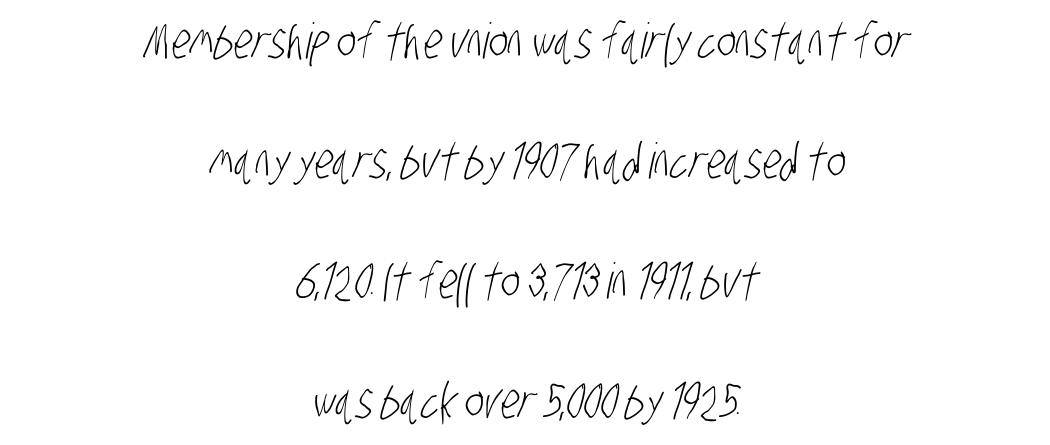
The image shows 49 px light, condensed sans-serif type; set centered, loose line spacing (2.45x), normal letter spacing, not underlined; low stroke contrast and a large x-height.
